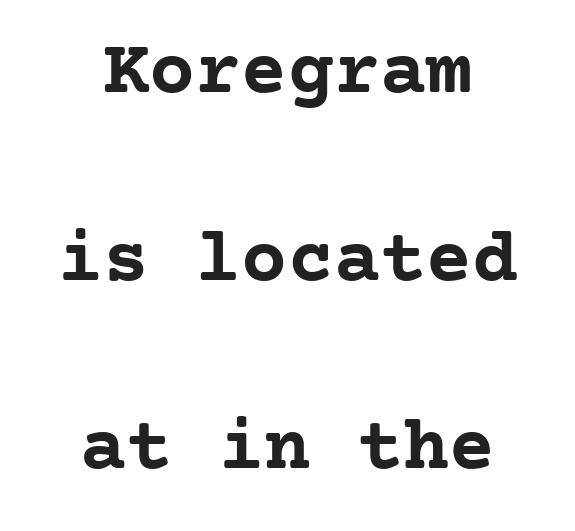
You could count columns in this text — the font is strictly monospaced. The letters carry serifs — small finishing strokes at the ends of their stems. Baseline-to-baseline distance is far greater than the letter height. Just letters on the line, the space beneath them empty.
